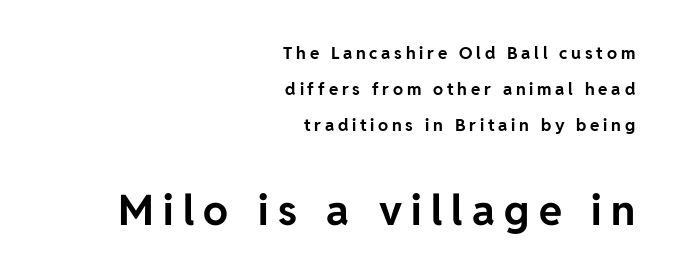
This rendering uses right alignment, leaving the left contour irregular. What kind of face is this? One without serifs — a sans. The face used here has the dense, thick strokes of a bold. Only glyphs here, with clear space below each row.
